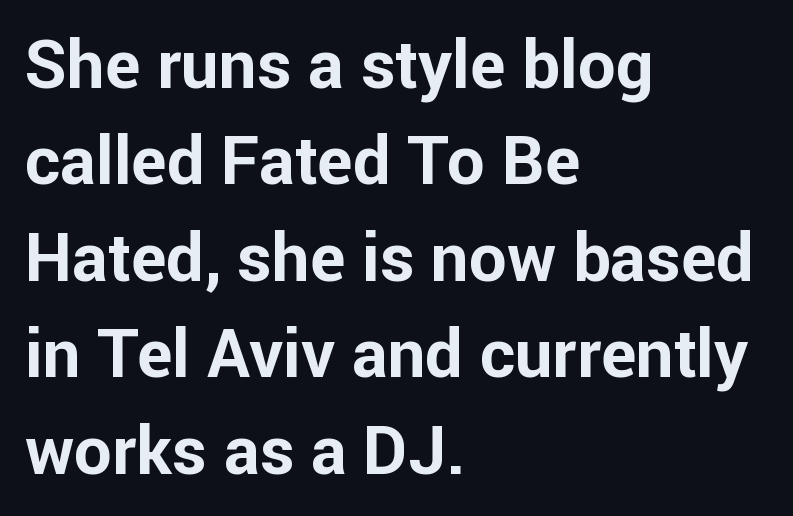
Q: Is the text bold? A: Yes.
Q: Is the text italic (slanted)? A: No, it is upright.
Q: Is the typeface a serif or a sans-serif typeface? A: Sans-serif.
Q: Is the text underlined? A: No.
Q: How is the paragraph aligned? A: Left-aligned.
Q: Is the spacing between letters normal or unusually wide? A: Normal.
Q: Is the spacing between lines tight, normal or loose? A: Normal.
Q: Width (condensed, normal, or wide)? A: Normal.
Q: Stroke contrast? A: Low.
Q: x-height? A: Medium.
Q: Monospaced? A: No.
